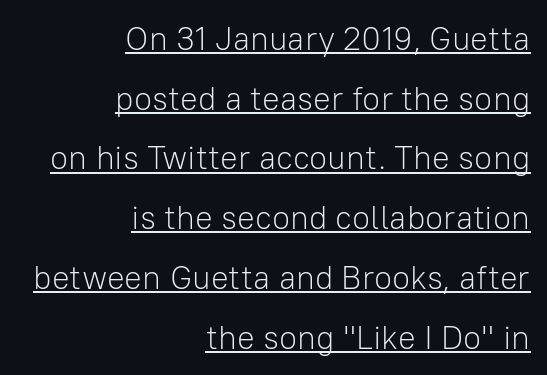
Q: Is the text bold? A: No.
Q: Is the text italic (slanted)? A: No, it is upright.
Q: Is the typeface a serif or a sans-serif typeface? A: Sans-serif.
Q: Is the text underlined? A: Yes.
Q: How is the paragraph aligned? A: Right-aligned.
Q: Is the spacing between letters normal or unusually wide? A: Normal.
Q: Width (condensed, normal, or wide)? A: Normal.
Q: Stroke contrast? A: Low.
Q: x-height? A: Medium.
Q: Monospaced? A: No.
